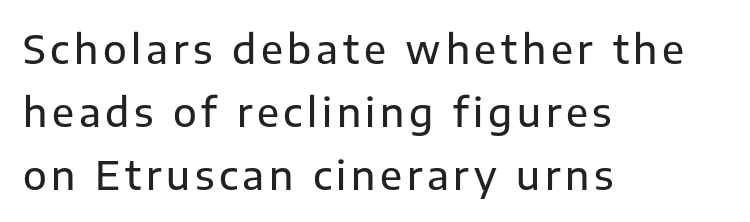
The image shows 39 px sans-serif type, upright; set left-aligned, normal line spacing (1.61x), not underlined; low stroke contrast and a medium x-height.
